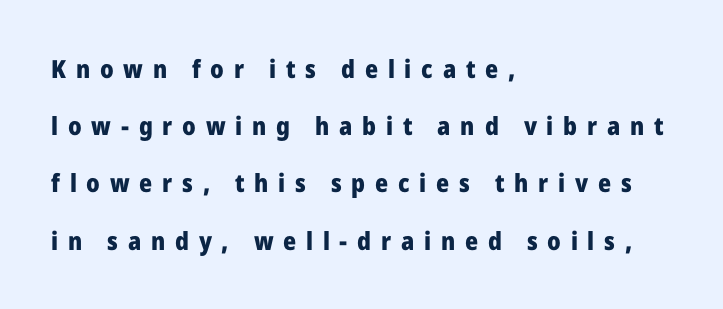
The image shows 25 px bold type, upright; set left-aligned, loose line spacing (2.29x), unusually wide letter spacing (+0.39 em), not underlined.
